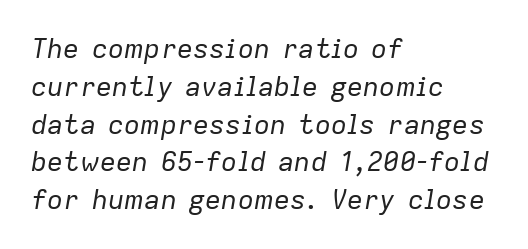
Q: Is the text bold? A: No.
Q: Is the text italic (slanted)? A: Yes, it leans right by about 9 degrees.
Q: Is the text underlined? A: No.
Q: How is the paragraph aligned? A: Left-aligned.
Q: Is the spacing between letters normal or unusually wide? A: Normal.
Q: Is the spacing between lines tight, normal or loose? A: Normal.
